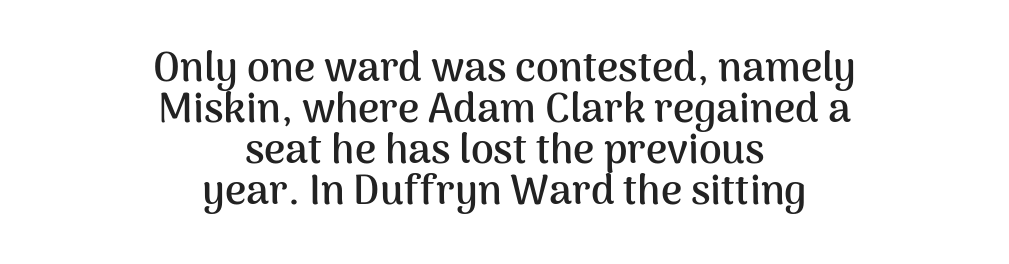
The rendering uses a small line-height, squeezing the rows. Unlike italic type, these characters show no tilt at all. Layout note: lines centered. Here the designer chose a conventional face with non-uniform glyph widths.
